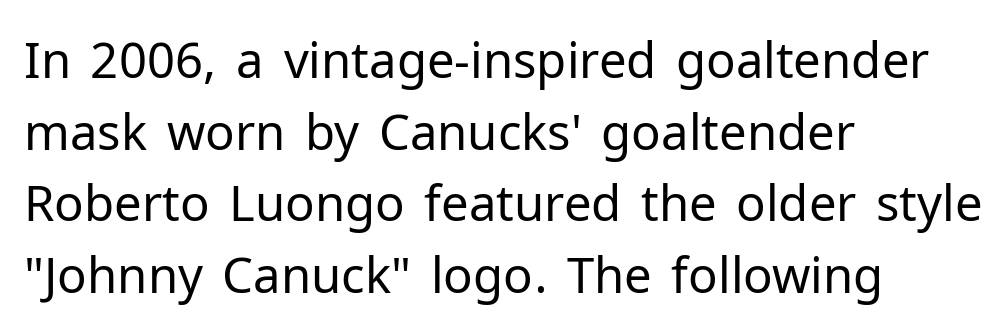
{"serif": "no", "italic": "no", "bold": "no", "weight": "regular", "width": "normal", "stroke_contrast": "low", "x_height": "medium", "monospaced": "no", "underline": "no", "align": "left", "line_spacing": "normal", "line_spacing_ratio": 1.46, "letter_spacing": "normal", "letter_spacing_em": 0.0, "glyph_px": 49}
